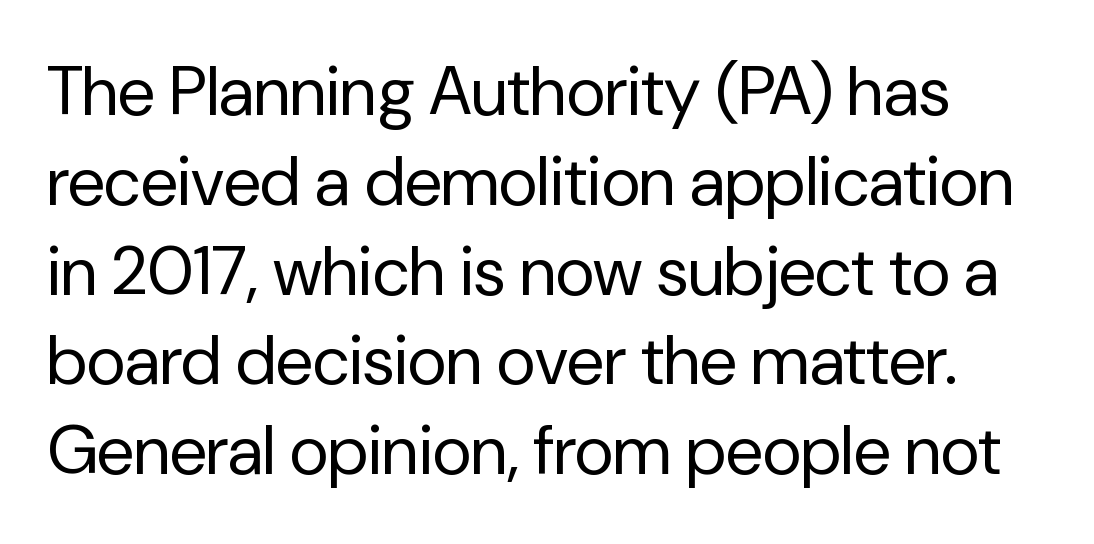
Q: Is the text bold? A: No.
Q: Is the text italic (slanted)? A: No, it is upright.
Q: Is the typeface a serif or a sans-serif typeface? A: Sans-serif.
Q: Is the text underlined? A: No.
Q: Is the spacing between letters normal or unusually wide? A: Normal.
Q: Is the spacing between lines tight, normal or loose? A: Normal.
Q: Width (condensed, normal, or wide)? A: Normal.
Q: Stroke contrast? A: Low.
Q: x-height? A: Medium.
Q: Monospaced? A: No.
